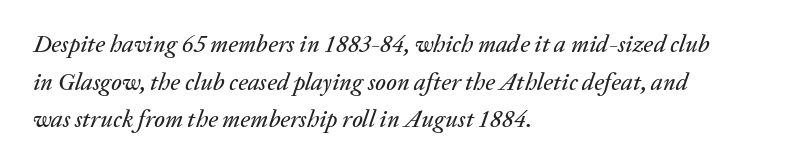
{"italic": "yes", "lean": "right", "slant_degrees": 20, "underline": "no", "align": "left", "line_spacing": "normal", "line_spacing_ratio": 1.57, "letter_spacing": "normal", "letter_spacing_em": 0.0, "glyph_px": 24}
